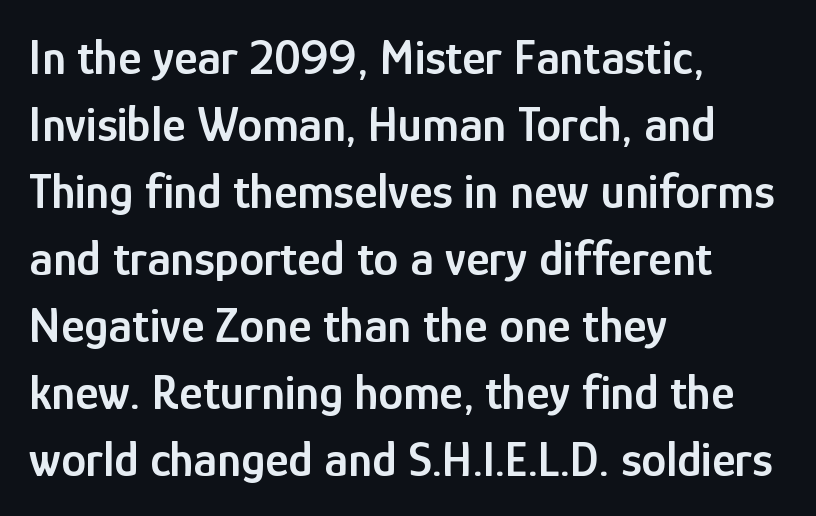
{"serif": "no", "italic": "no", "bold": "semi", "weight": "semibold", "width": "condensed", "stroke_contrast": "low", "x_height": "medium", "monospaced": "no", "underline": "no", "align": "left", "line_spacing": "normal", "line_spacing_ratio": 1.34, "letter_spacing": "normal", "letter_spacing_em": 0.0, "glyph_px": 50}
